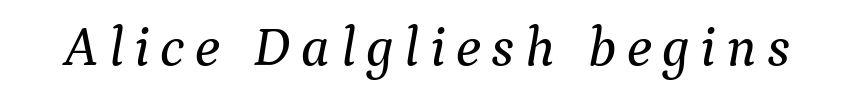
The image shows 56 px serif type, italic (leaning right); set not underlined; medium stroke contrast and a medium x-height.
